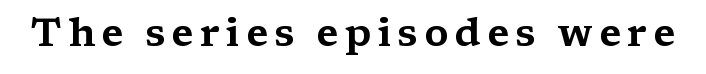
{"serif": "yes", "italic": "no", "width": "wide", "stroke_contrast": "medium", "x_height": "medium", "monospaced": "no", "underline": "no", "glyph_px": 39}
